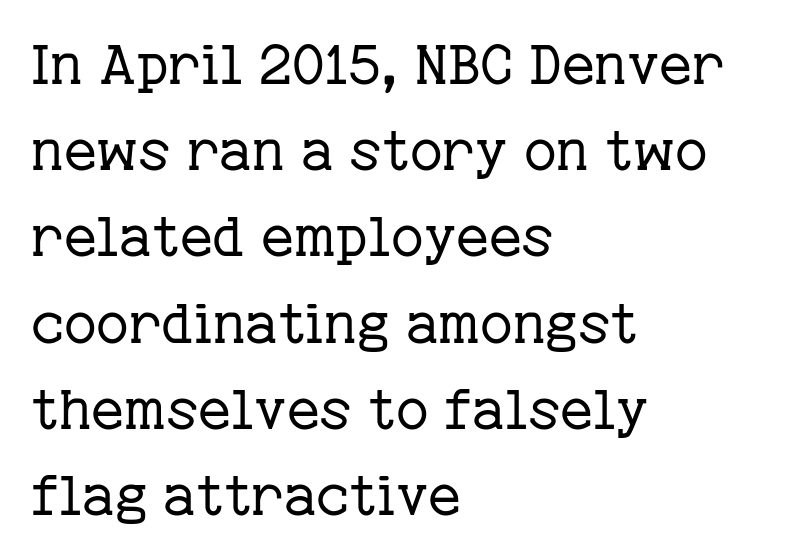
Q: Is the text bold? A: No.
Q: Is the text italic (slanted)? A: No, it is upright.
Q: Is the typeface a serif or a sans-serif typeface? A: Serif.
Q: Is the text underlined? A: No.
Q: How is the paragraph aligned? A: Left-aligned.
Q: Is the spacing between letters normal or unusually wide? A: Normal.
Q: Is the spacing between lines tight, normal or loose? A: Normal.
Q: Width (condensed, normal, or wide)? A: Normal.
Q: Stroke contrast? A: Low.
Q: x-height? A: Medium.
Q: Monospaced? A: No.
